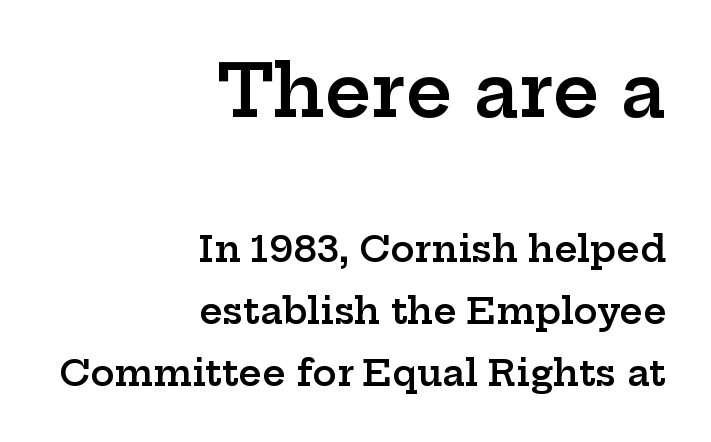
The image shows 72 px semibold, wide serif type, upright; set right-aligned, line spacing 1.72x, normal letter spacing, not underlined; the first (top) block is 2.0x larger; low stroke contrast and a medium x-height.
